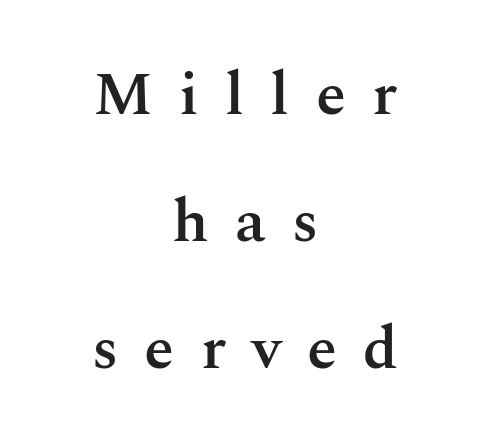
{"serif": "yes", "italic": "no", "bold": "semi", "weight": "semibold", "width": "normal", "stroke_contrast": "medium", "x_height": "medium", "monospaced": "no", "underline": "no", "align": "center", "line_spacing": "loose", "line_spacing_ratio": 2.08, "letter_spacing": "wide", "letter_spacing_em": 0.43, "glyph_px": 61}
